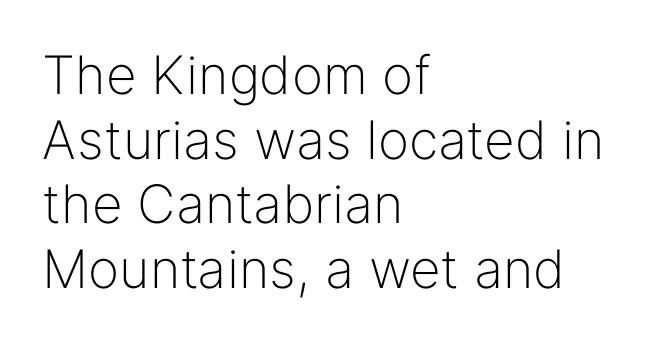
The image shows 53 px light sans-serif type, upright; set left-aligned, line spacing 1.22x, normal letter spacing, not underlined; low stroke contrast and a medium x-height.
